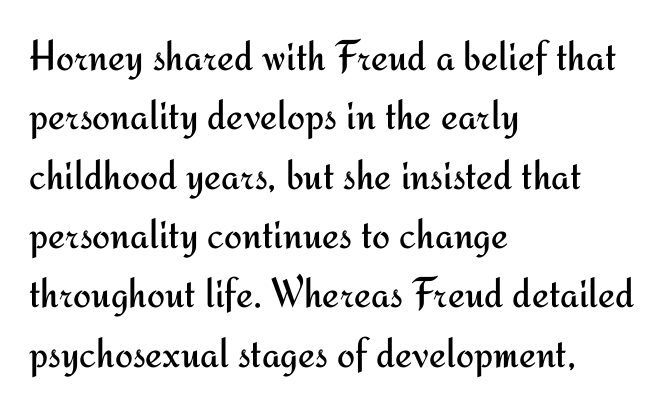
The passage shown is not underscored anywhere. This reads as an unemphasized weight, regular at the heaviest. The rows are spaced the way most documents space them. The letters stand upright; this is a roman face.
